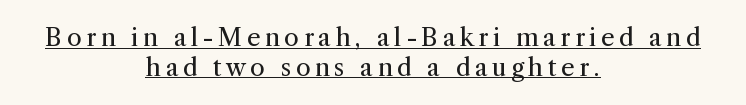
The image shows 24 px text type, upright; set centered, line spacing 1.23x, underlined.
